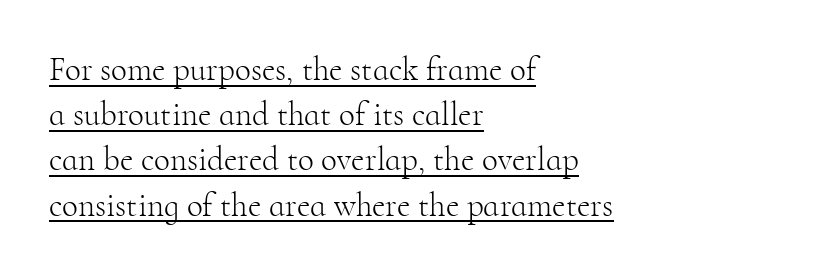
The image shows 33 px light serif type, upright; set left-aligned, normal line spacing (1.37x), normal letter spacing, underlined; high stroke contrast and a small x-height.
